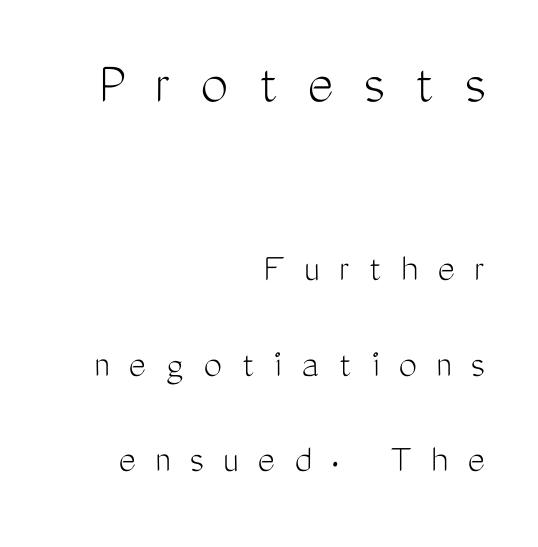
The image shows 62 px light, condensed sans-serif type, upright; set right-aligned, loose line spacing (2.33x), unusually wide letter spacing (+0.48 em), not underlined; the first (top) block is 1.51x larger; medium stroke contrast and a medium x-height.
